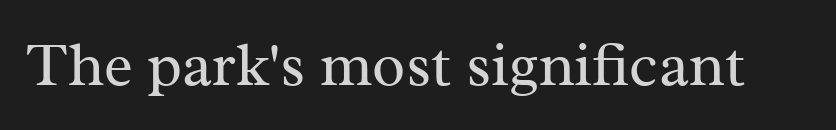
Q: Is the text bold? A: No.
Q: Is the text italic (slanted)? A: No, it is upright.
Q: Is the typeface a serif or a sans-serif typeface? A: Serif.
Q: Is the text underlined? A: No.
Q: Is the spacing between letters normal or unusually wide? A: Normal.
Q: Width (condensed, normal, or wide)? A: Normal.
Q: Stroke contrast? A: Medium.
Q: x-height? A: Medium.
Q: Monospaced? A: No.
